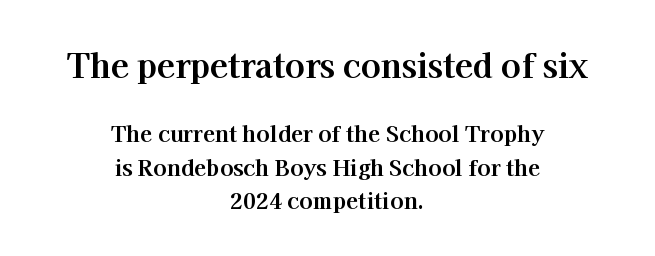
{"serif": "yes", "italic": "no", "bold": "yes", "weight": "bold", "width": "normal", "stroke_contrast": "high", "x_height": "medium", "monospaced": "no", "underline": "no", "align": "center", "line_spacing": "normal", "line_spacing_ratio": 1.53, "letter_spacing": "normal", "letter_spacing_em": 0.0, "larger_block": "first", "size_ratio": 1.5, "glyph_px": 33}
